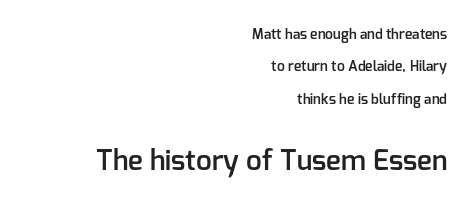
The image shows 28 px semibold sans-serif type, upright; set right-aligned, loose line spacing (2.32x), normal letter spacing, not underlined; the second (bottom) block is 2.0x larger; low stroke contrast and a medium x-height.
